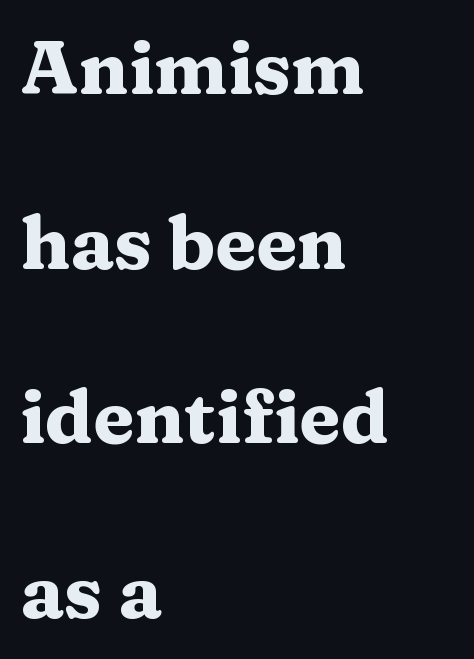
The image shows 75 px heavy, wide serif type, upright; set left-aligned, loose line spacing (2.33x), normal letter spacing, not underlined; medium stroke contrast and a medium x-height.
